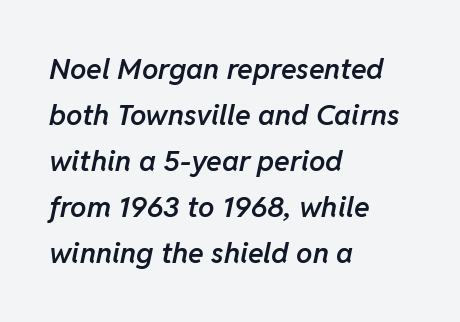
{"italic": "yes", "lean": "right", "slant_degrees": 11, "bold": "semi", "weight": "semibold", "width": "normal", "stroke_contrast": "low", "x_height": "medium", "monospaced": "no", "underline": "no", "align": "left", "line_spacing": "normal", "line_spacing_ratio": 1.59, "letter_spacing": "normal", "letter_spacing_em": 0.0, "glyph_px": 29}
